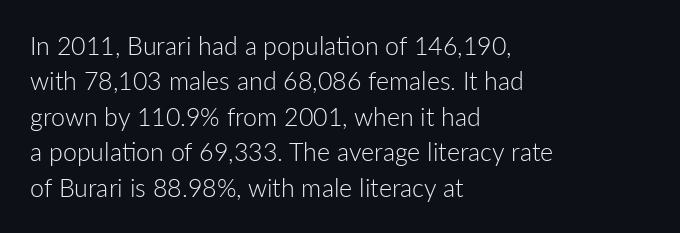
The image shows 25 px text type, upright; set left-aligned, normal line spacing (1.42x), normal letter spacing, not underlined.
